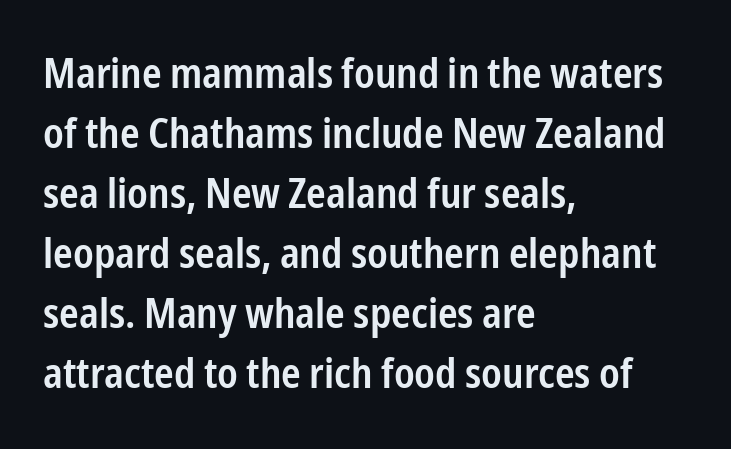
This is sans-serif lettering, the kind often seen on screens and signage. The font is running at a semibold setting, under full bold. You could not count columns in this text — the font is proportionally spaced. Decoration check: the copy has no underline.
